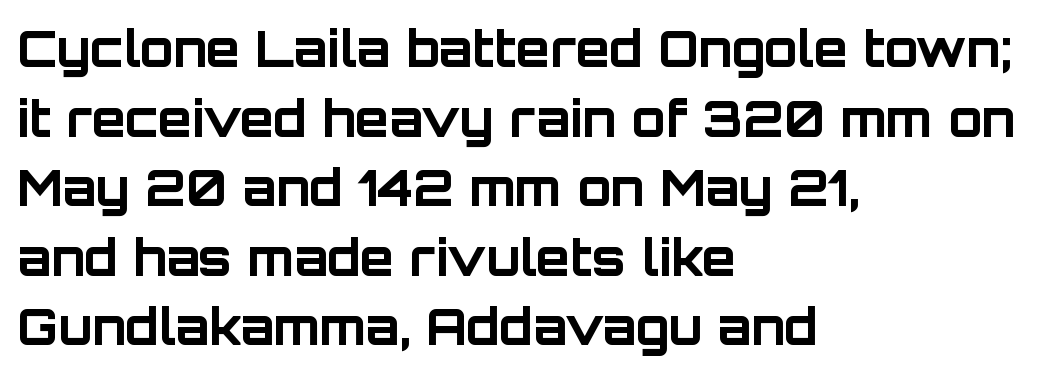
You can tell it's not italic because the verticals are truly vertical. Students, note that the glyphs here touch the page at normal intervals. A full-strength bold gives these letters their thick strokes. A clean baseline with only descenders dipping below it. The glyphs in this specimen are sans serif. Each letter keeps its own natural width here, so spacing adapts to shape.
